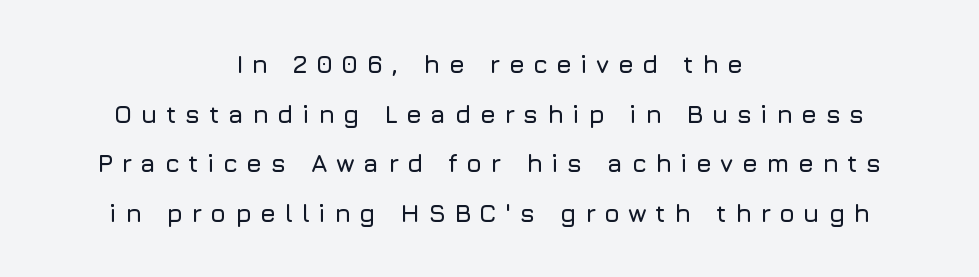
Q: Is the text italic (slanted)? A: No, it is upright.
Q: Is the text underlined? A: No.
Q: How is the paragraph aligned? A: Centered.
Q: Is the spacing between letters normal or unusually wide? A: Unusually wide.
Q: Is the spacing between lines tight, normal or loose? A: Loose.
